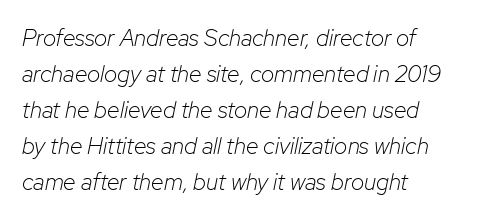
Successive baselines arrive at the customary interval. Only glyphs here, with clear space below each row. Weight: not bold — regular or lighter. The line texture is even and compact thanks to regular tracking. The paragraph has a hard left edge and a soft right edge. Slanted lettering throughout.
